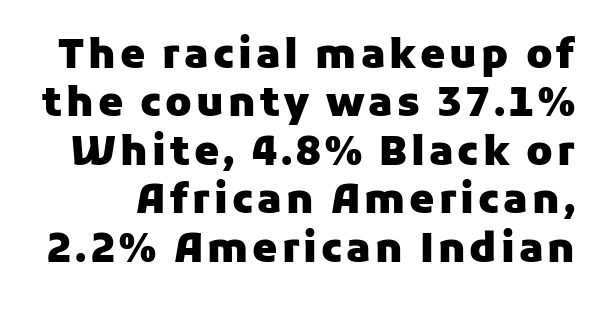
Ordinary non-slanted type is in use. Does the weight exceed regular? Yes, all the way to bold. Only glyphs here, with clear space below each row. Serif or sans? Sans — the stroke terminals are bare.
